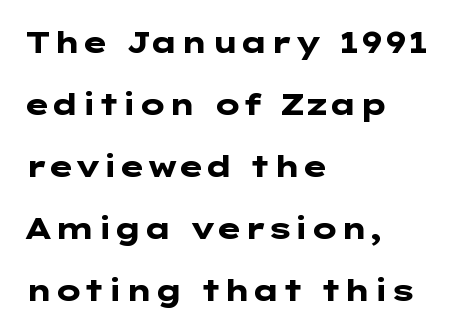
Baseline-to-baseline distance is far greater than the letter height. Unmarked baselines from the first word to the last. Alignment: flush left. A dark, heavy texture on the line: the type is bold.
